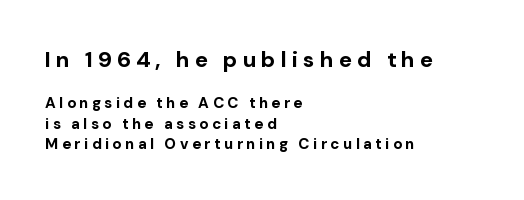
{"italic": "no", "bold": "yes", "underline": "no", "align": "left", "line_spacing": "normal", "line_spacing_ratio": 1.38, "letter_spacing": "wide", "letter_spacing_em": 0.23, "larger_block": "first", "size_ratio": 1.47, "glyph_px": 22}
